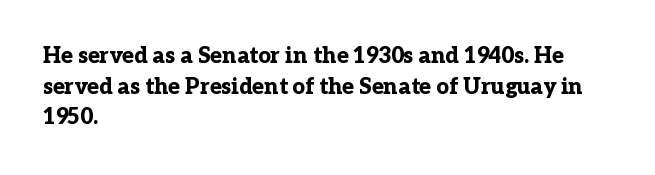
If you drew a line through each stem, it would be perfectly vertical. A normal amount of white space separates one row of letters from the next. Unmarked baselines from the first word to the last. Pretty heavy lettering here — definitely bold. The paragraph has a hard left edge and a soft right edge. These lines keep a tight, regular rhythm from letter to letter.
